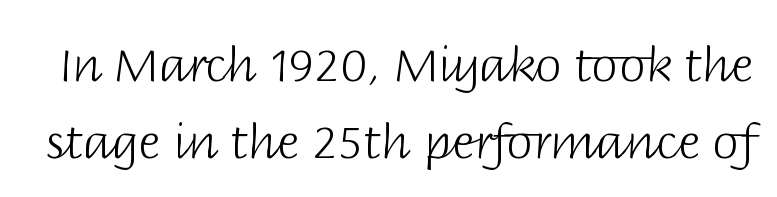
{"serif": "no", "italic": "no", "bold": "no", "weight": "light", "width": "normal", "stroke_contrast": "low", "x_height": "large", "monospaced": "no", "underline": "no", "line_spacing": "normal", "line_spacing_ratio": 1.63, "letter_spacing": "normal", "letter_spacing_em": 0.0, "glyph_px": 47}
